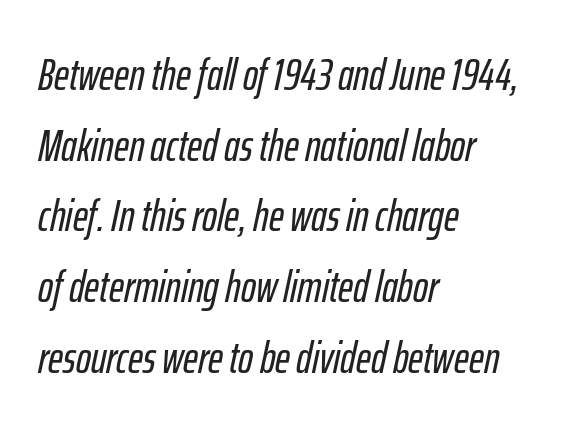
{"italic": "yes", "lean": "right", "slant_degrees": 12, "width": "condensed", "stroke_contrast": "low", "x_height": "medium", "monospaced": "no", "underline": "no", "align": "left", "line_spacing": "normal", "line_spacing_ratio": 1.57, "letter_spacing": "normal", "letter_spacing_em": 0.0, "glyph_px": 45}
